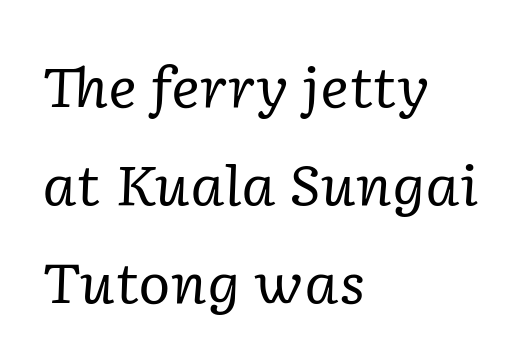
Q: Is the text bold? A: No.
Q: Is the text italic (slanted)? A: Yes, it leans right by about 2 degrees.
Q: Is the typeface a serif or a sans-serif typeface? A: Serif.
Q: Is the text underlined? A: No.
Q: How is the paragraph aligned? A: Left-aligned.
Q: Is the spacing between letters normal or unusually wide? A: Normal.
Q: Width (condensed, normal, or wide)? A: Normal.
Q: Stroke contrast? A: Low.
Q: x-height? A: Medium.
Q: Monospaced? A: No.
